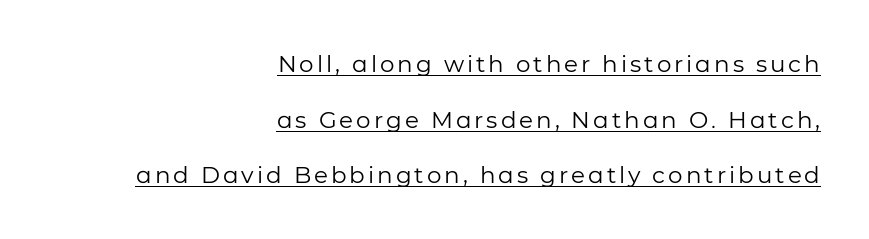
The image shows 23 px text type, upright; set right-aligned, loose line spacing (2.42x), underlined.
